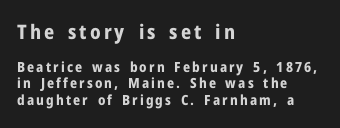
All the whitespace from short lines collects on the right. If you squint, the top block still reads clearly — it's the larger of the two. Caption: bold face, heavy strokes. Has an underline been added? It has not. The lettering holds an erect, upright posture throughout.
